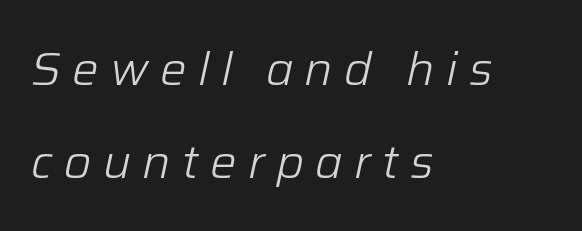
The image shows 47 px light type, italic (leaning right); set left-aligned, loose line spacing (1.98x), unusually wide letter spacing (+0.24 em), not underlined; low stroke contrast and a medium x-height.
